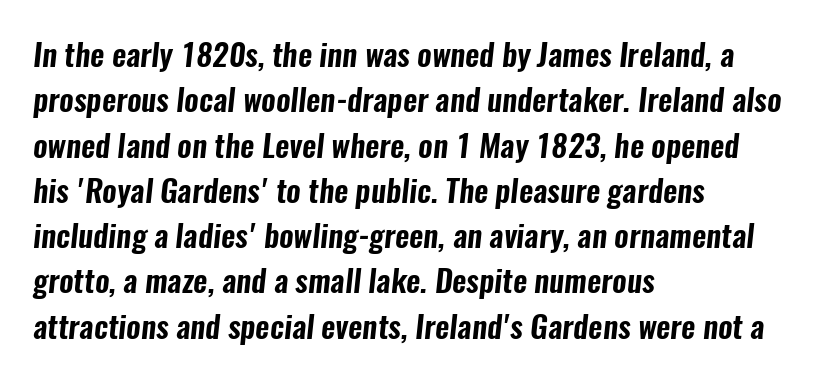
{"serif": "no", "width": "condensed", "stroke_contrast": "low", "x_height": "medium", "monospaced": "no", "underline": "no", "align": "left", "line_spacing": "normal", "line_spacing_ratio": 1.46, "letter_spacing": "normal", "letter_spacing_em": 0.0, "glyph_px": 31}
